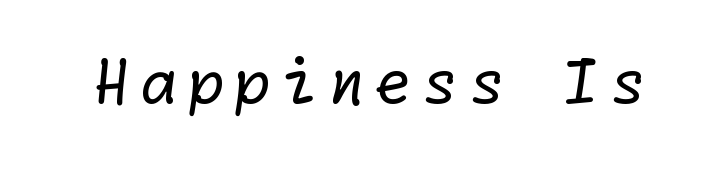
Q: Is the text bold? A: No.
Q: Is the typeface a serif or a sans-serif typeface? A: Sans-serif.
Q: Is the text underlined? A: No.
Q: Width (condensed, normal, or wide)? A: Normal.
Q: Stroke contrast? A: Low.
Q: x-height? A: Medium.
